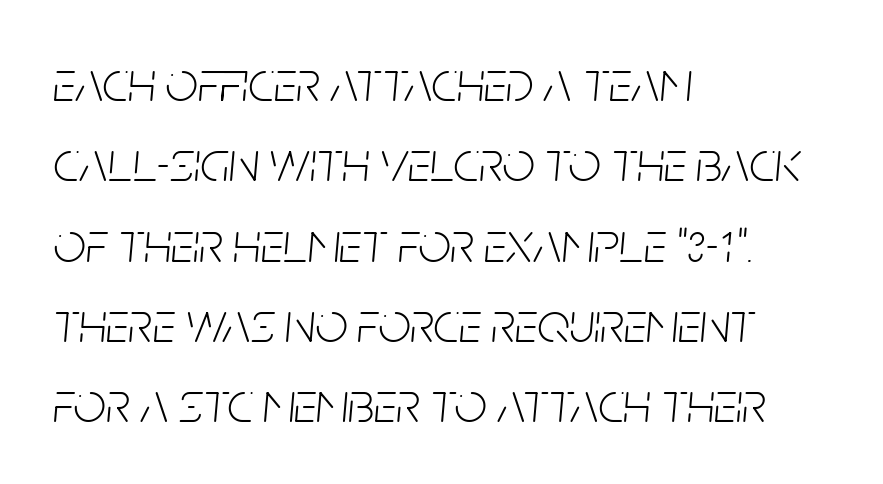
Q: Is the text bold? A: No.
Q: Is the text italic (slanted)? A: Yes, it leans right by about 5 degrees.
Q: Is the text underlined? A: No.
Q: How is the paragraph aligned? A: Left-aligned.
Q: Is the spacing between letters normal or unusually wide? A: Normal.
Q: Is the spacing between lines tight, normal or loose? A: Normal.
Q: Width (condensed, normal, or wide)? A: Condensed.
Q: Stroke contrast? A: Low.
Q: x-height? A: Large.
Q: Monospaced? A: No.
